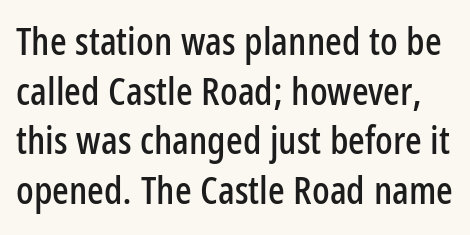
The image shows 39 px condensed sans-serif type, upright; set normal line spacing (1.27x), normal letter spacing, not underlined; low stroke contrast and a medium x-height.
